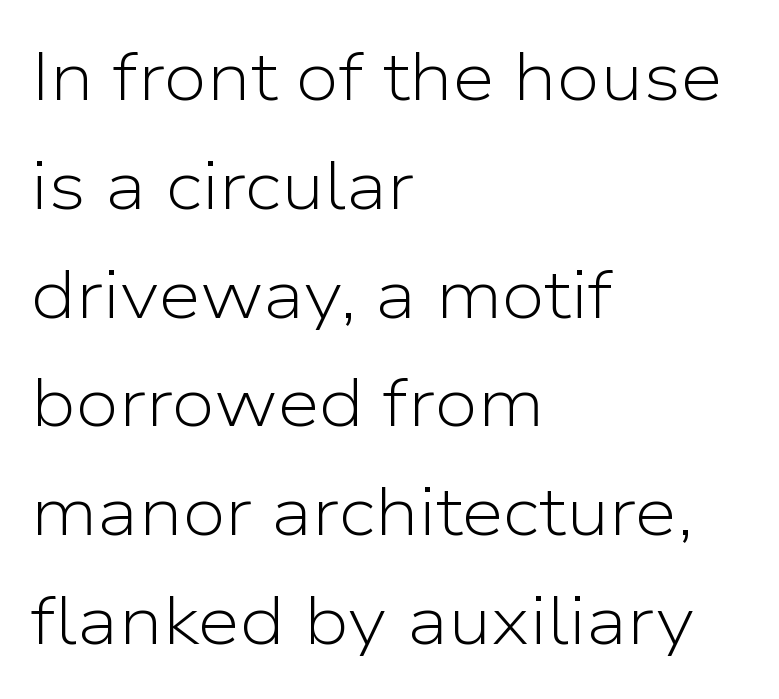
{"serif": "no", "italic": "no", "bold": "no", "weight": "light", "width": "normal", "stroke_contrast": "low", "x_height": "medium", "monospaced": "no", "underline": "no", "align": "left", "line_spacing": "normal", "line_spacing_ratio": 1.6, "letter_spacing": "normal", "letter_spacing_em": 0.0, "glyph_px": 68}
